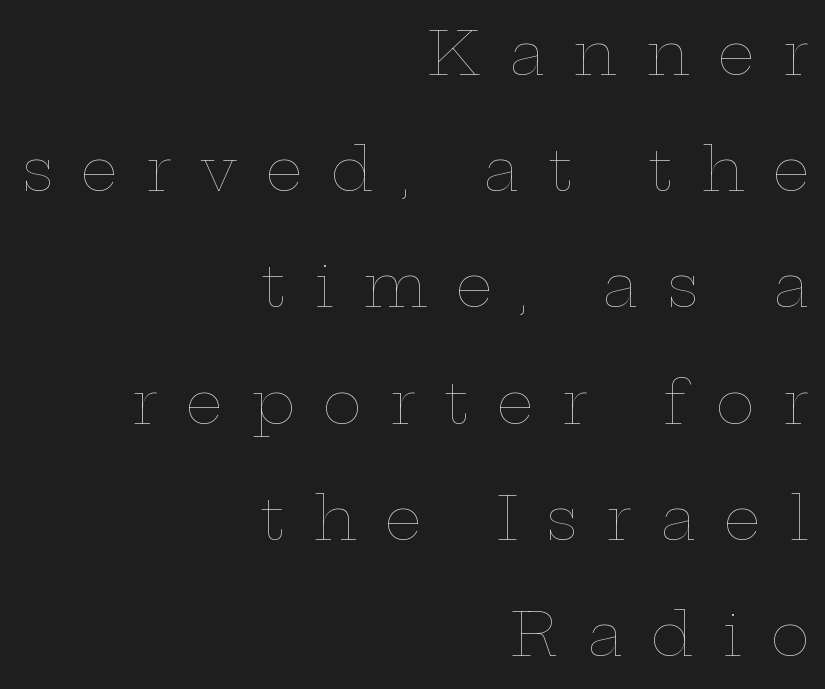
The image shows 59 px thin, wide type, upright; set right-aligned, loose line spacing (1.97x), unusually wide letter spacing (+0.48 em), not underlined; low stroke contrast and a medium x-height.
